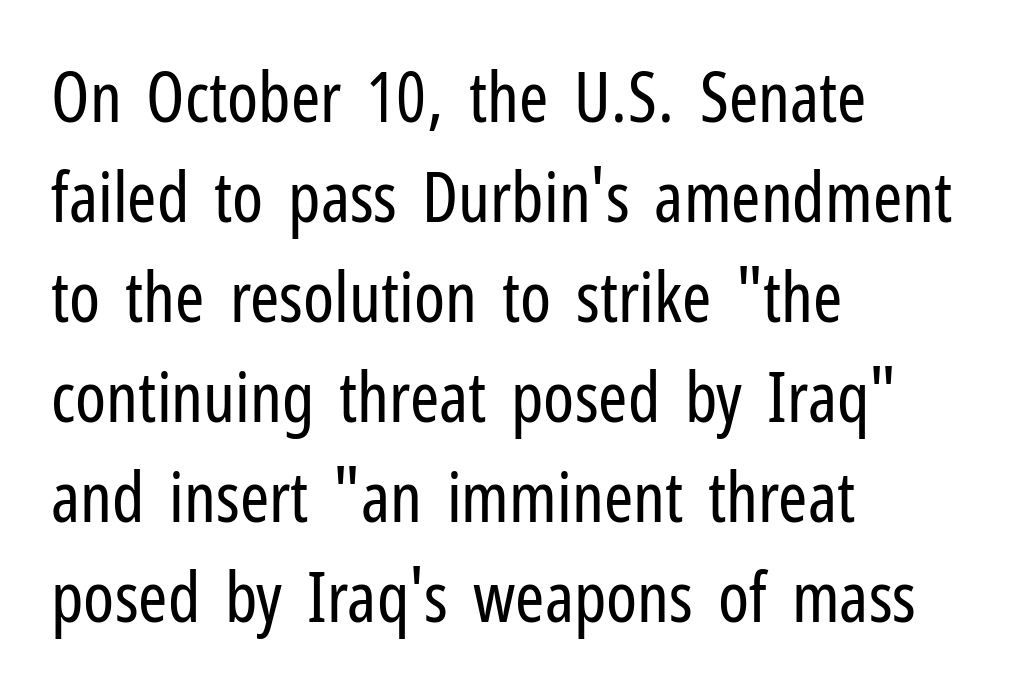
The image shows 70 px regular-weight, condensed sans-serif type, upright; set left-aligned, normal line spacing (1.43x), normal letter spacing, not underlined; low stroke contrast and a medium x-height.
